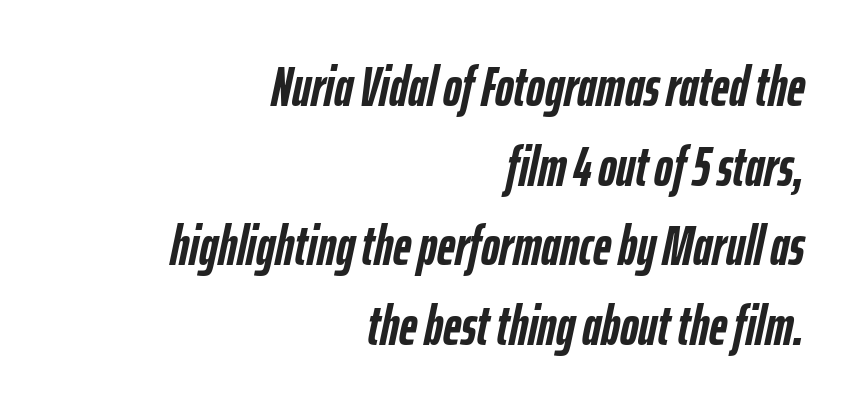
The image shows 56 px semibold, condensed type, italic (leaning right); set right-aligned, normal line spacing (1.42x), normal letter spacing, not underlined; low stroke contrast and a medium x-height.
